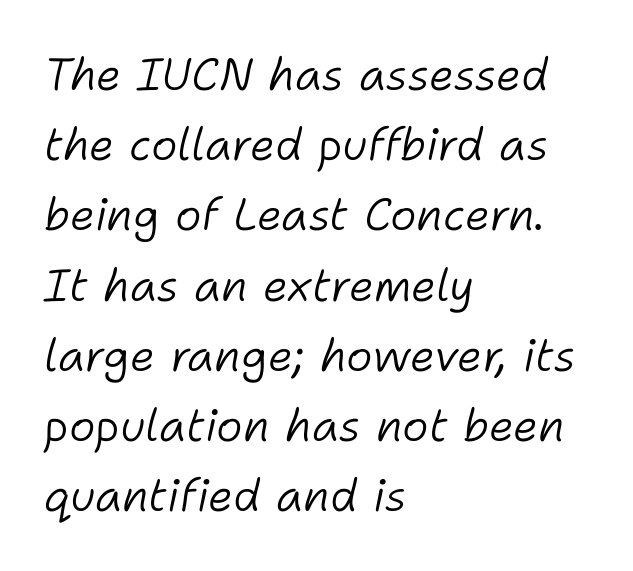
{"italic": "yes", "lean": "right", "slant_degrees": 11, "bold": "no", "weight": "light", "width": "normal", "stroke_contrast": "low", "x_height": "medium", "monospaced": "no", "underline": "no", "align": "left", "line_spacing": "normal", "line_spacing_ratio": 1.56, "letter_spacing": "normal", "letter_spacing_em": 0.0, "glyph_px": 45}
